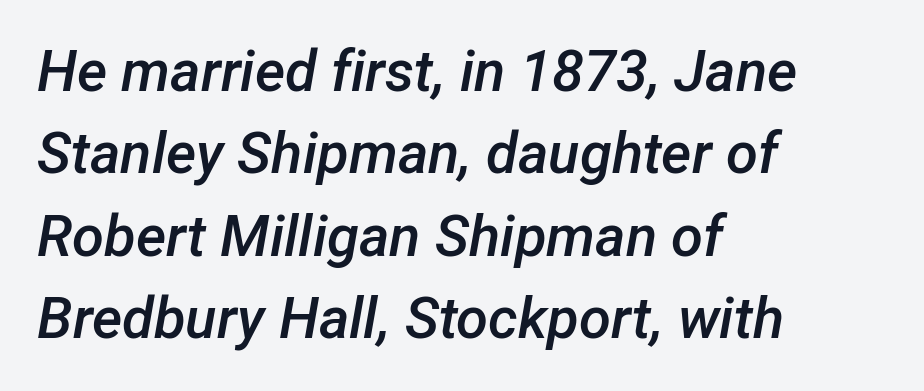
Q: Is the text bold? A: Semi-bold.
Q: Is the text italic (slanted)? A: Yes, it leans right by about 12 degrees.
Q: Is the text underlined? A: No.
Q: How is the paragraph aligned? A: Left-aligned.
Q: Is the spacing between letters normal or unusually wide? A: Normal.
Q: Is the spacing between lines tight, normal or loose? A: Normal.
Q: Width (condensed, normal, or wide)? A: Normal.
Q: Stroke contrast? A: Low.
Q: x-height? A: Medium.
Q: Monospaced? A: No.
